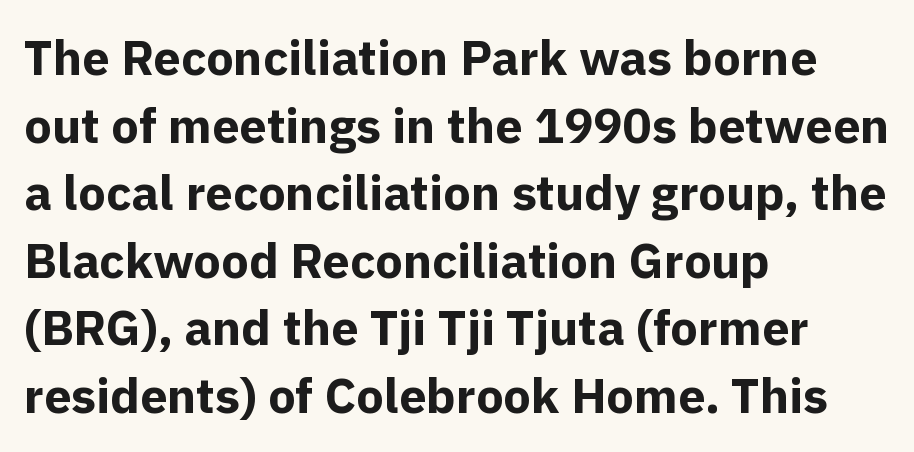
Q: Is the text bold? A: Yes.
Q: Is the text italic (slanted)? A: No, it is upright.
Q: Is the typeface a serif or a sans-serif typeface? A: Sans-serif.
Q: Is the text underlined? A: No.
Q: How is the paragraph aligned? A: Left-aligned.
Q: Is the spacing between letters normal or unusually wide? A: Normal.
Q: Is the spacing between lines tight, normal or loose? A: Normal.
Q: Width (condensed, normal, or wide)? A: Normal.
Q: x-height? A: Medium.
Q: Monospaced? A: No.
